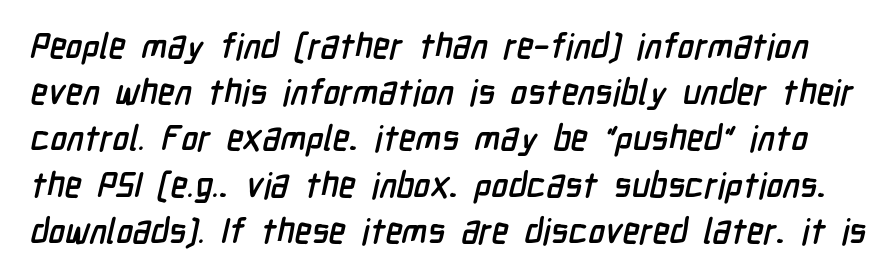
Spacing verdict: proportional, widths tailored to each character. The line texture is even and compact thanks to regular tracking. Grotesque or geometric, the face here clearly has no serifs. The vertical gap from one line to the next is medium. Clear beneath every line of the passage.
